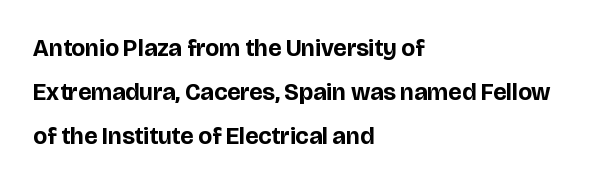
All the whitespace from short lines collects on the right. Characters remain perfectly vertical along every line. Its strokes are broad and dark, the hallmark of bold type. Standard letterfit; no display-style spreading of the glyphs. This rendering features lettering with no underline.
